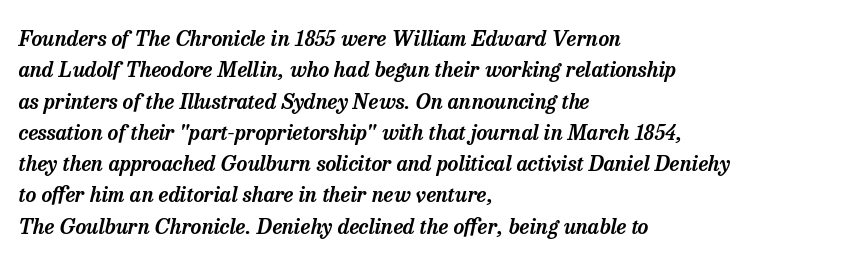
These lines sit exactly where default settings would place them. Visually the block forms a straight wall on the left and a jagged coastline on the right. Style check: oblique. Underline: absent. Does extra space separate the letters? No, they use regular spacing.
